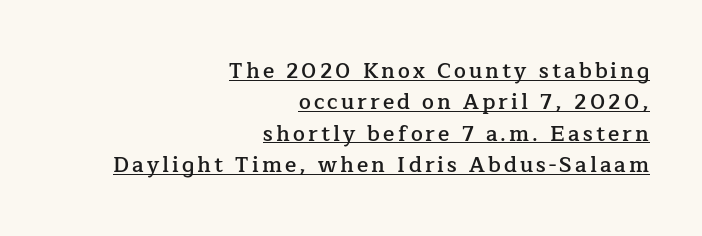
Q: Is the text bold? A: Semi-bold.
Q: Is the text italic (slanted)? A: No, it is upright.
Q: Is the text underlined? A: Yes.
Q: How is the paragraph aligned? A: Right-aligned.
Q: Is the spacing between lines tight, normal or loose? A: Normal.
